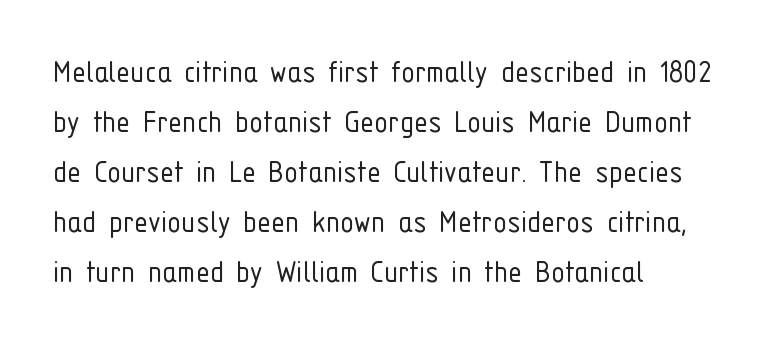
{"serif": "no", "italic": "no", "bold": "no", "weight": "light", "width": "condensed", "stroke_contrast": "low", "x_height": "medium", "monospaced": "no", "underline": "no", "align": "left", "line_spacing": "normal", "line_spacing_ratio": 1.43, "letter_spacing": "normal", "letter_spacing_em": 0.0, "glyph_px": 35}
